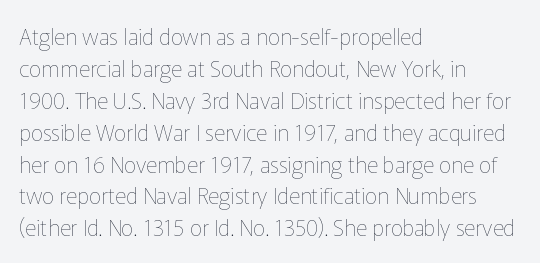
Q: Is the text bold? A: No.
Q: Is the text italic (slanted)? A: No, it is upright.
Q: Is the text underlined? A: No.
Q: How is the paragraph aligned? A: Left-aligned.
Q: Is the spacing between letters normal or unusually wide? A: Normal.
Q: Is the spacing between lines tight, normal or loose? A: Normal.
